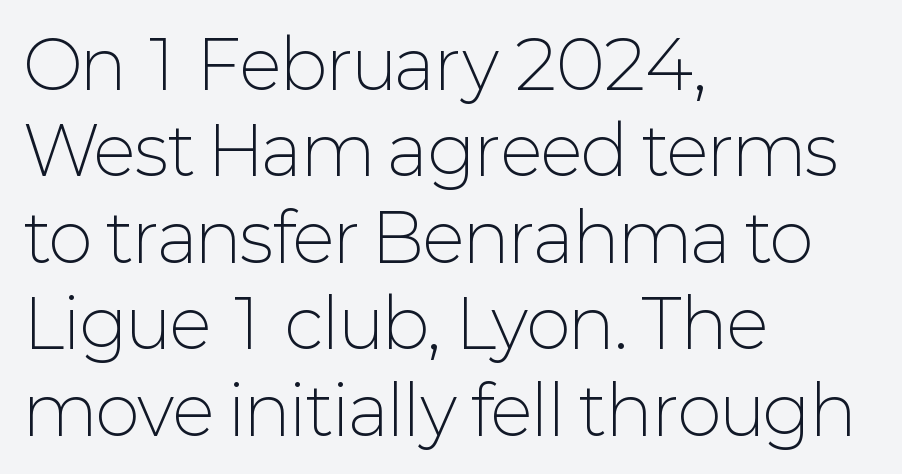
Q: Is the text bold? A: No.
Q: Is the text italic (slanted)? A: No, it is upright.
Q: Is the typeface a serif or a sans-serif typeface? A: Sans-serif.
Q: Is the text underlined? A: No.
Q: How is the paragraph aligned? A: Left-aligned.
Q: Is the spacing between letters normal or unusually wide? A: Normal.
Q: Is the spacing between lines tight, normal or loose? A: Normal.
Q: Width (condensed, normal, or wide)? A: Normal.
Q: Stroke contrast? A: Low.
Q: x-height? A: Medium.
Q: Monospaced? A: No.
